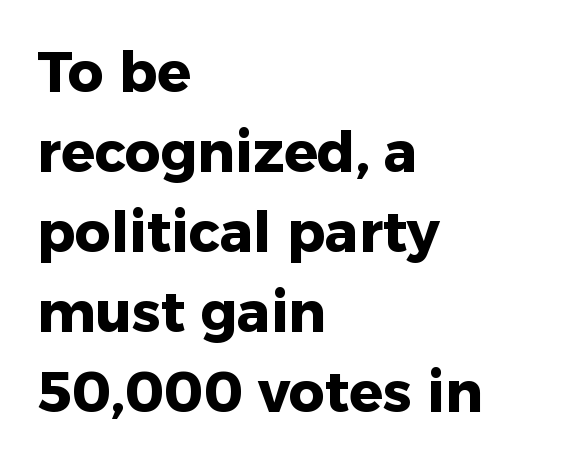
{"serif": "no", "italic": "no", "bold": "yes", "weight": "heavy", "width": "normal", "stroke_contrast": "low", "x_height": "medium", "monospaced": "no", "underline": "no", "align": "left", "line_spacing": "normal", "line_spacing_ratio": 1.43, "letter_spacing": "normal", "letter_spacing_em": 0.0, "glyph_px": 56}
